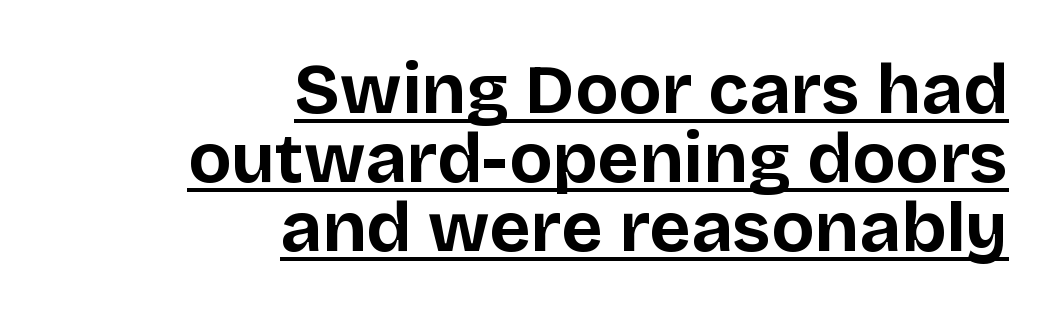
The image shows 71 px bold sans-serif type, upright; set right-aligned, tight line spacing (0.97x), normal letter spacing, underlined; low stroke contrast and a large x-height.
